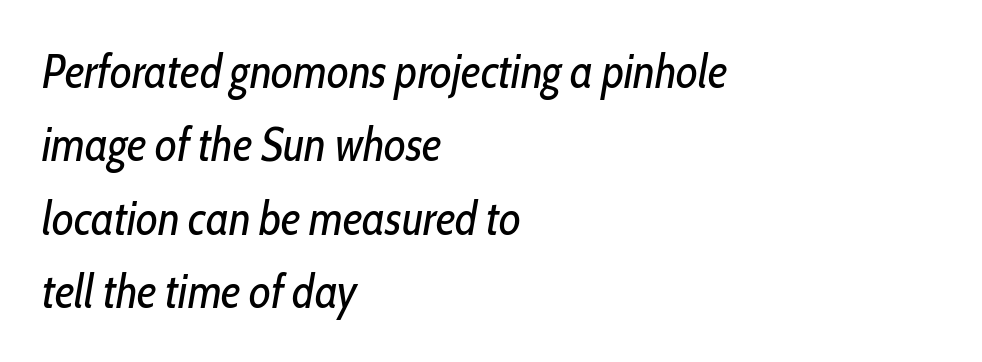
This sample has the flowing, uneven cadence of proportional lettering. The font sits on the lighter half of the weight spectrum, regular included. You could call the tracking neutral — neither tight nor loose. One glance says typical: line gaps are just what's usual.
